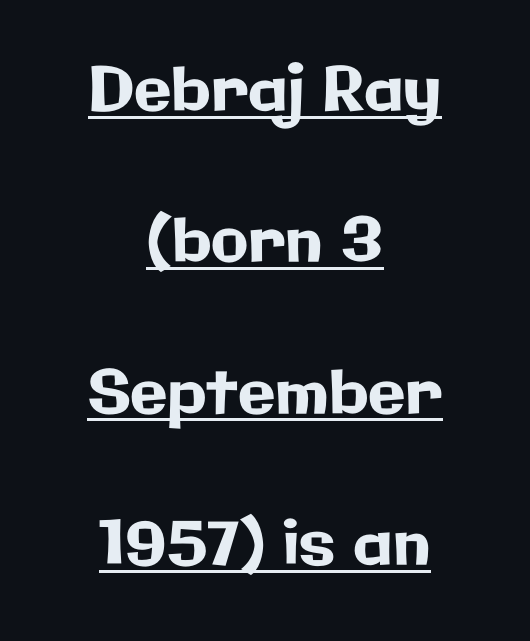
{"serif": "no", "italic": "no", "width": "normal", "stroke_contrast": "low", "x_height": "medium", "monospaced": "no", "underline": "yes", "align": "center", "line_spacing": "loose", "line_spacing_ratio": 2.48, "letter_spacing": "normal", "letter_spacing_em": 0.0, "glyph_px": 61}
